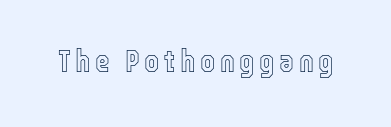
The image shows 32 px condensed type, upright; set not underlined; a medium x-height.
